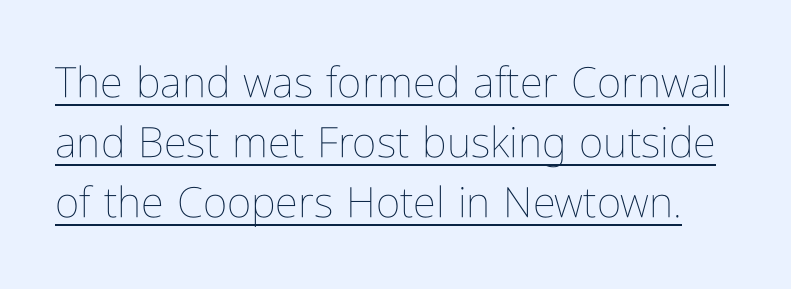
Between one letter and the next there's only the usual sliver of space. Does the lettering tilt? It doesn't — this is upright. The passage shown is not bold in any degree. Summary of vertical rhythm: regular, with standard interline spacing. A typographer would call this underscored text. Spacing verdict: proportional, widths tailored to each character.
